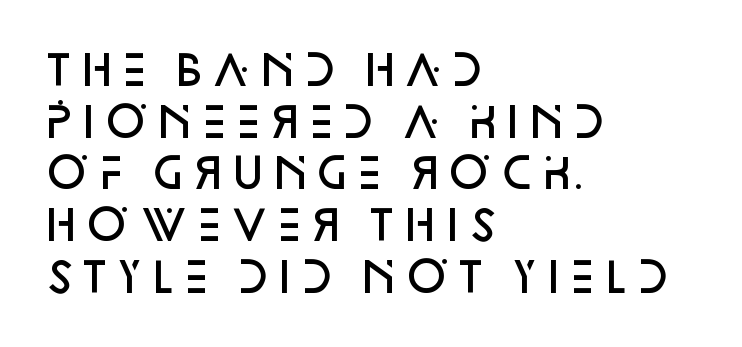
Q: Is the text bold? A: Semi-bold.
Q: Is the text italic (slanted)? A: No, it is upright.
Q: Is the typeface a serif or a sans-serif typeface? A: Sans-serif.
Q: Is the text underlined? A: No.
Q: How is the paragraph aligned? A: Left-aligned.
Q: Is the spacing between letters normal or unusually wide? A: Normal.
Q: Is the spacing between lines tight, normal or loose? A: Normal.
Q: Width (condensed, normal, or wide)? A: Normal.
Q: Stroke contrast? A: Low.
Q: x-height? A: Large.
Q: Monospaced? A: No.
